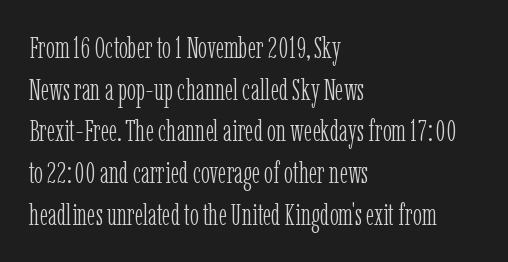
{"serif": "yes", "italic": "no", "bold": "no", "weight": "light", "width": "condensed", "stroke_contrast": "low", "x_height": "medium", "monospaced": "no", "underline": "no", "align": "left", "line_spacing": "normal", "line_spacing_ratio": 1.39, "letter_spacing": "normal", "letter_spacing_em": 0.0, "glyph_px": 30}
